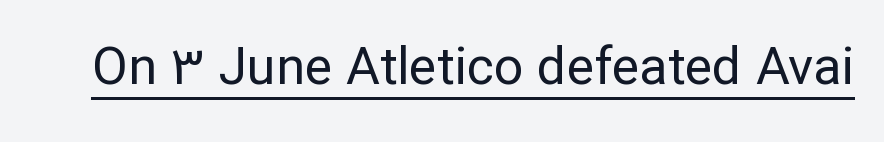
Is this a fixed-width face? No — the glyphs have proportional, varying widths. Nothing heavy about these letters — not bold at all. Every character sits straight up, as roman type does. Font category for this specimen: sans-serif. The rendering uses the underline text-decoration. Is the letter spacing exaggerated? No — it looks like the ordinary default.
